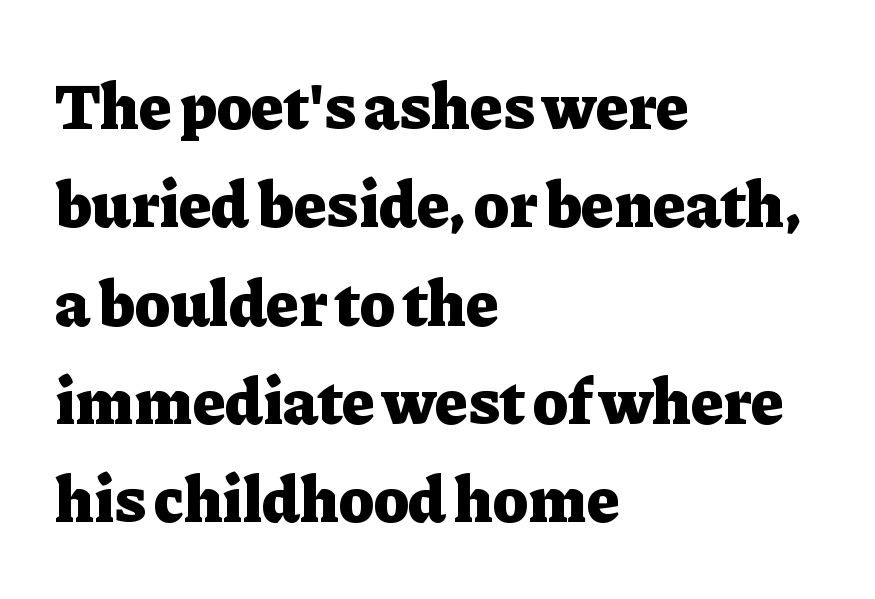
{"serif": "yes", "italic": "no", "bold": "yes", "weight": "heavy", "width": "normal", "stroke_contrast": "low", "x_height": "medium", "monospaced": "no", "underline": "no", "align": "left", "line_spacing": "normal", "line_spacing_ratio": 1.49, "letter_spacing": "normal", "letter_spacing_em": 0.0, "glyph_px": 66}
